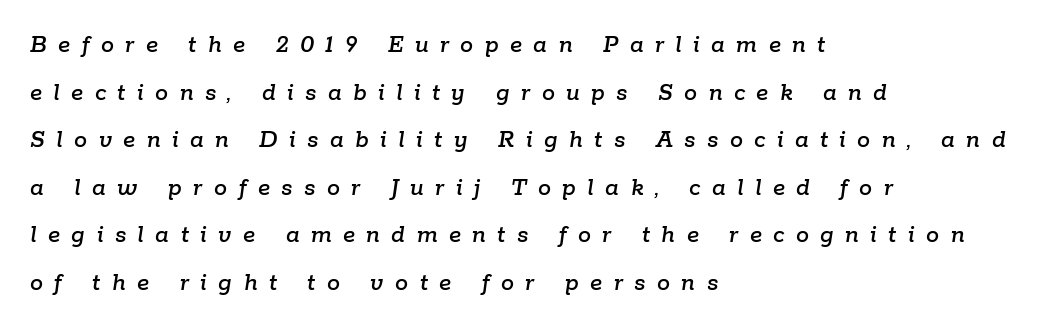
Q: Is the text italic (slanted)? A: Yes, it leans right by about 9 degrees.
Q: Is the text underlined? A: No.
Q: How is the paragraph aligned? A: Left-aligned.
Q: Is the spacing between letters normal or unusually wide? A: Unusually wide.
